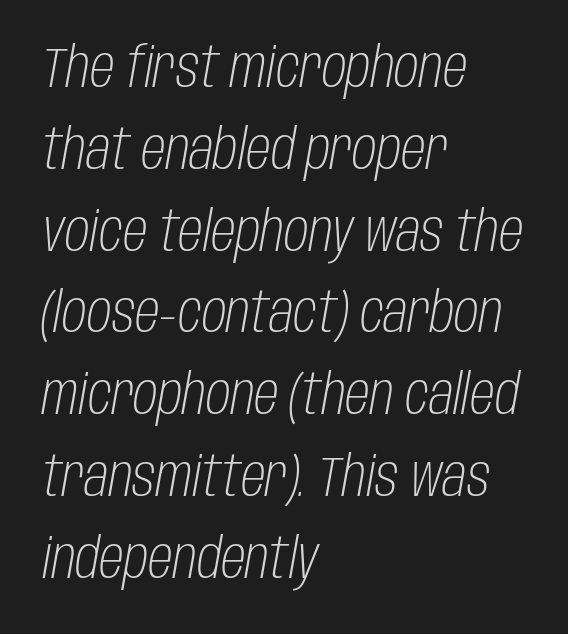
The image shows 56 px light, condensed type, italic (leaning right); set left-aligned, normal line spacing (1.46x), normal letter spacing, not underlined; low stroke contrast and a large x-height.
